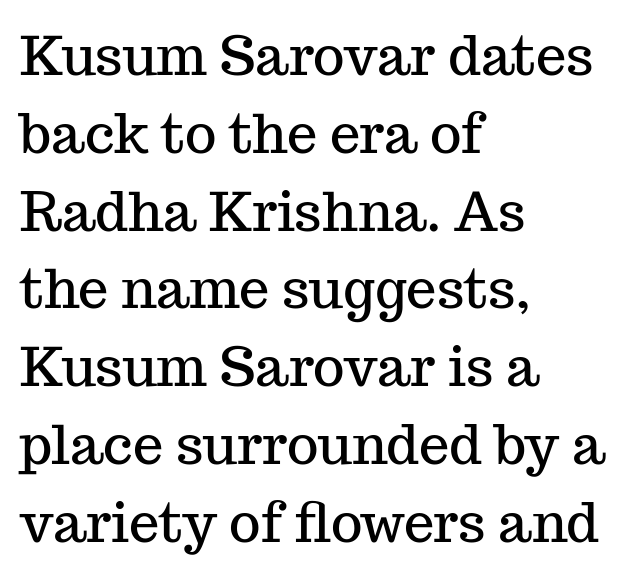
The image shows 54 px serif type, upright; set left-aligned, normal line spacing (1.44x), normal letter spacing, not underlined; medium stroke contrast and a medium x-height.
